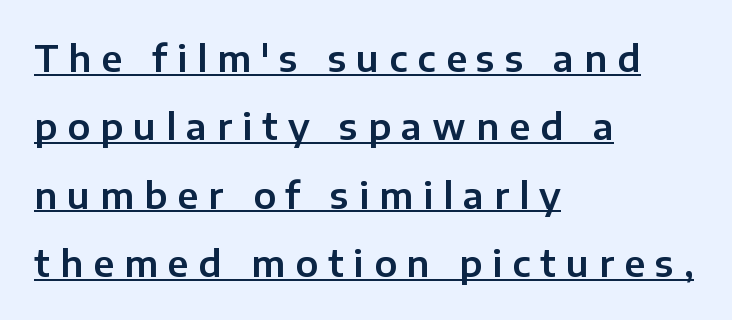
The typesetter chose a ragged-right arrangement here. Classification — sans serif. Italic? Not at all — the glyphs are vertical. Character widths vary here, with narrow letters taking less room than wide ones. The letterforms stand isolated, each surrounded by extra space. Beneath each row of characters lies a ruled line.
